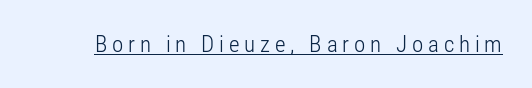
{"italic": "no", "bold": "no", "underline": "yes", "letter_spacing": "wide", "letter_spacing_em": 0.21, "glyph_px": 23}
